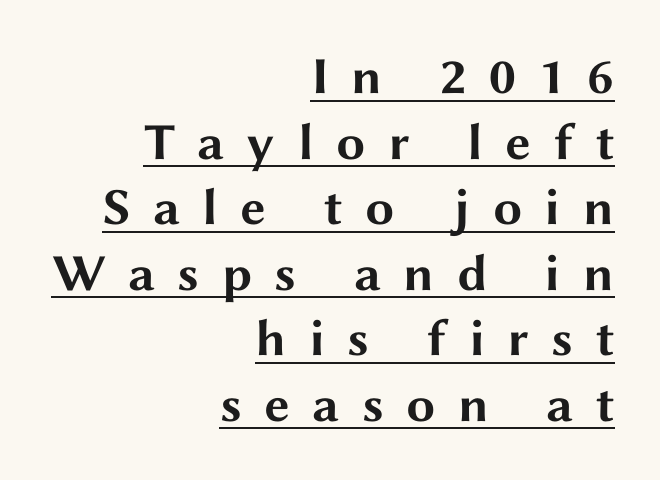
Q: Is the text bold? A: Yes.
Q: Is the text italic (slanted)? A: No, it is upright.
Q: Is the typeface a serif or a sans-serif typeface? A: Sans-serif.
Q: Is the text underlined? A: Yes.
Q: How is the paragraph aligned? A: Right-aligned.
Q: Is the spacing between letters normal or unusually wide? A: Unusually wide.
Q: Is the spacing between lines tight, normal or loose? A: Normal.
Q: Width (condensed, normal, or wide)? A: Wide.
Q: Stroke contrast? A: Medium.
Q: x-height? A: Medium.
Q: Monospaced? A: No.
